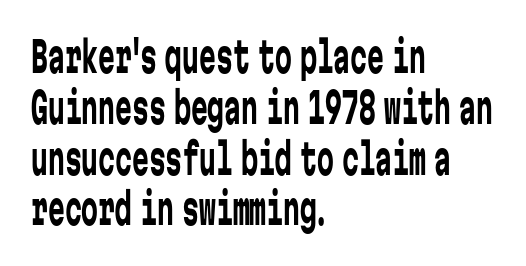
Q: Is the text bold? A: No.
Q: Is the text italic (slanted)? A: No, it is upright.
Q: Is the typeface a serif or a sans-serif typeface? A: Sans-serif.
Q: Is the text underlined? A: No.
Q: How is the paragraph aligned? A: Left-aligned.
Q: Is the spacing between letters normal or unusually wide? A: Normal.
Q: Width (condensed, normal, or wide)? A: Condensed.
Q: Stroke contrast? A: Low.
Q: x-height? A: Medium.
Q: Monospaced? A: Yes.
